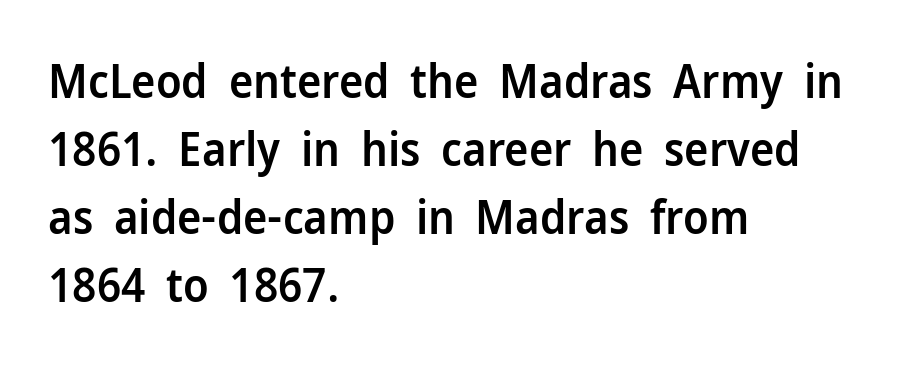
Q: Is the text bold? A: Semi-bold.
Q: Is the text italic (slanted)? A: No, it is upright.
Q: Is the typeface a serif or a sans-serif typeface? A: Sans-serif.
Q: Is the text underlined? A: No.
Q: How is the paragraph aligned? A: Left-aligned.
Q: Is the spacing between letters normal or unusually wide? A: Normal.
Q: Is the spacing between lines tight, normal or loose? A: Normal.
Q: Width (condensed, normal, or wide)? A: Normal.
Q: Stroke contrast? A: Low.
Q: x-height? A: Medium.
Q: Monospaced? A: No.
